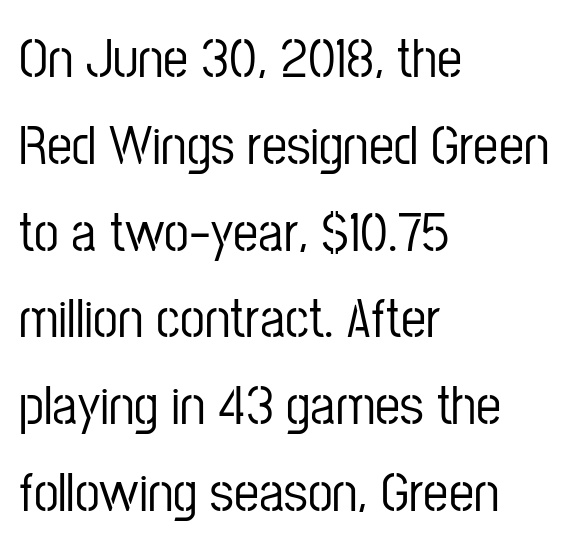
{"serif": "no", "italic": "no", "width": "condensed", "stroke_contrast": "low", "x_height": "medium", "monospaced": "no", "underline": "no", "align": "left", "line_spacing": "normal", "line_spacing_ratio": 1.55, "letter_spacing": "normal", "letter_spacing_em": 0.0, "glyph_px": 56}
